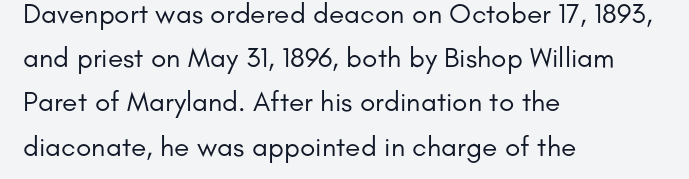
Is this a heavy cut? Hardly; it is regular or lighter. Inter-character spacing is left at the font's built-in metrics. Anything drawn beneath the words? Only blank space. The text block is weighted toward the left margin, trailing off unevenly rightward.
